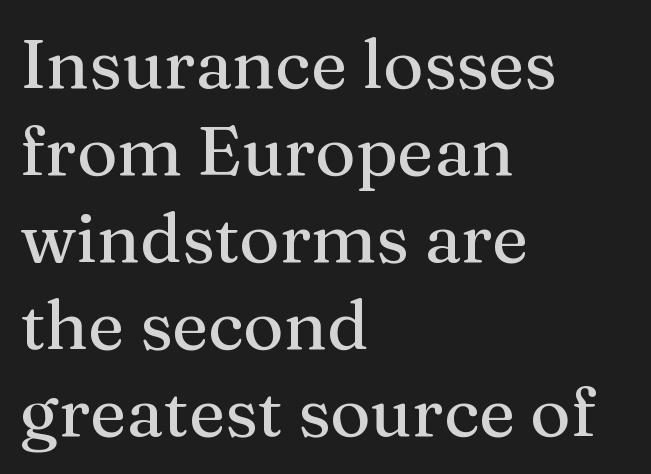
The font family rendered here belongs to the serif group. The zone under the glyphs is completely vacant. Short note: letters normally spaced. Posture: upright roman. These lines stack with their left ends in a neat column.
